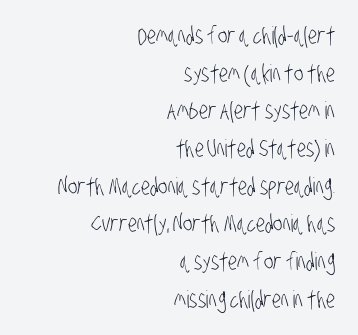
Short and long lines alike share a common ending point at right. The face used here is rendered with its standard letterfit. No extra ink here — the face is not bold. Line spacing here is normal. Beneath every word, the page is bare.
